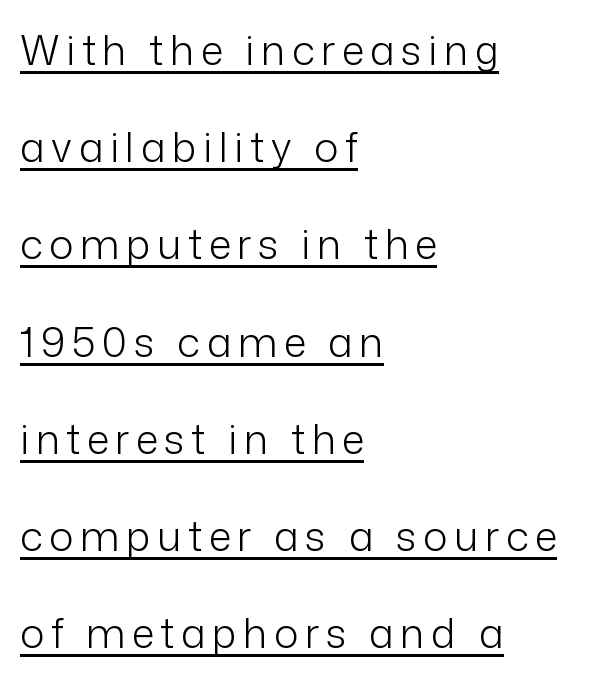
The image shows 41 px light sans-serif type, upright; set left-aligned, loose line spacing (2.37x), underlined; low stroke contrast and a medium x-height.
